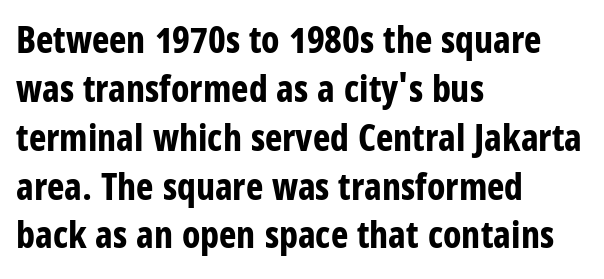
{"serif": "no", "italic": "no", "bold": "yes", "weight": "bold", "width": "condensed", "stroke_contrast": "low", "x_height": "large", "monospaced": "no", "underline": "no", "align": "left", "line_spacing": "normal", "line_spacing_ratio": 1.32, "letter_spacing": "normal", "letter_spacing_em": 0.0, "glyph_px": 37}
